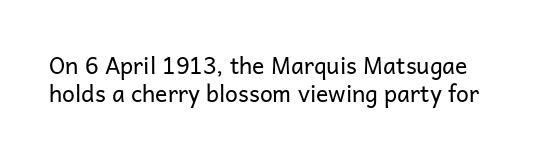
Q: Is the text bold? A: No.
Q: Is the text italic (slanted)? A: No, it is upright.
Q: Is the text underlined? A: No.
Q: Is the spacing between letters normal or unusually wide? A: Normal.
